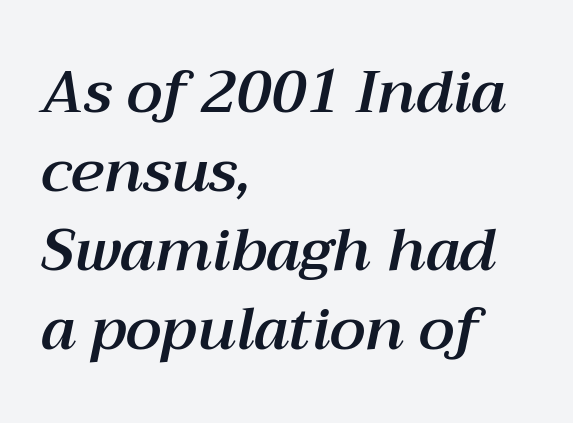
The image shows 59 px text type, italic (leaning right); set left-aligned, normal line spacing (1.34x), normal letter spacing, not underlined; medium stroke contrast and a medium x-height.
